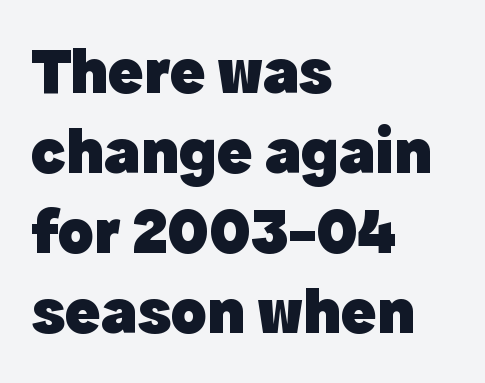
The image shows 66 px heavy sans-serif type, upright; set left-aligned, line spacing 1.21x, normal letter spacing, not underlined; a medium x-height.
